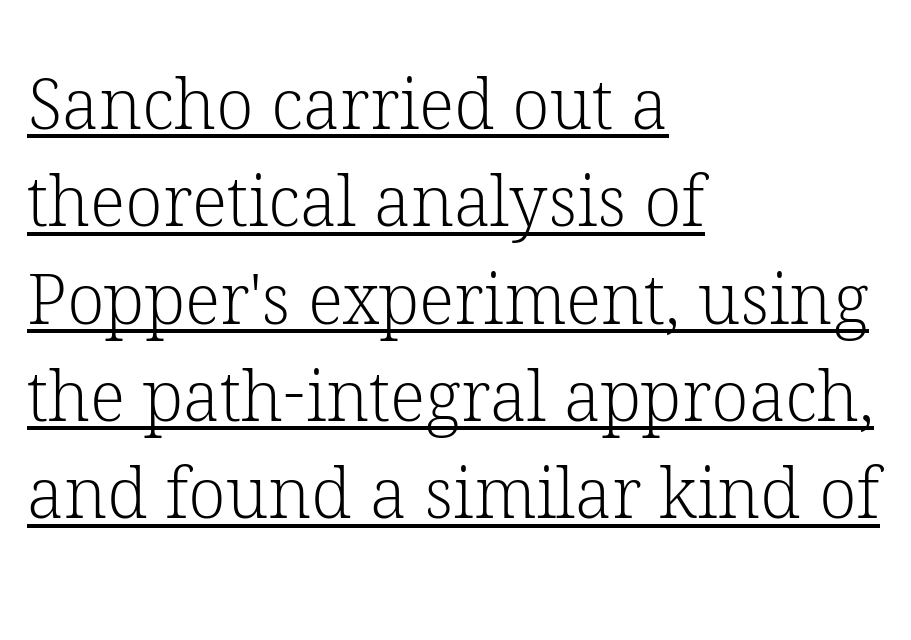
Note the varied advance widths — an 'i' is clearly narrower than an 'm'. The rendered words wear a rule along their underside. The rendering shows small feet on the letterforms — a serif design. Each stroke keeps to a modest, everyday thickness or less. Casual observation: everything's shoved over to the left. The letters stand straight up with perfectly vertical stems.
